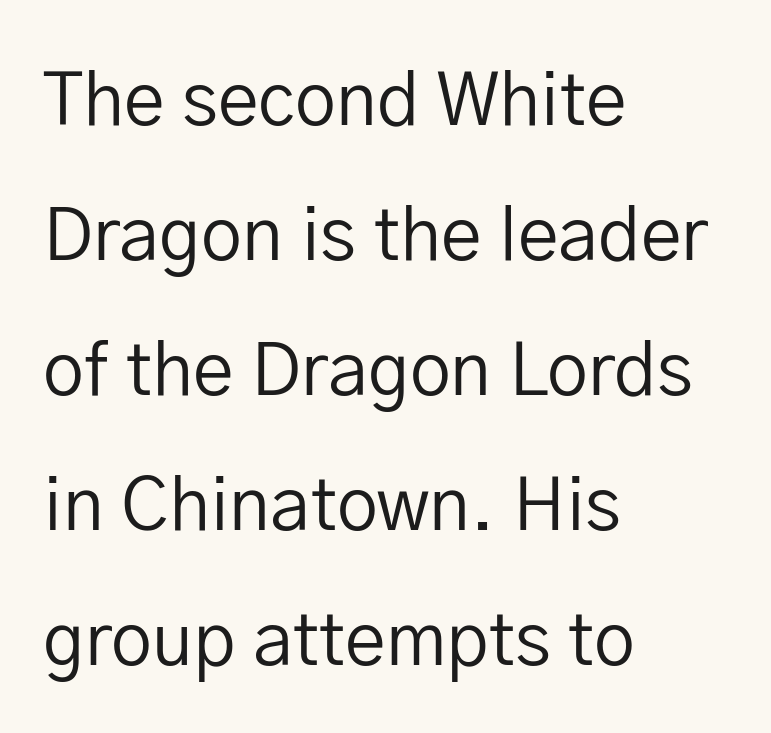
The image shows 73 px regular-weight sans-serif type, upright; set left-aligned, line spacing 1.85x, normal letter spacing, not underlined; low stroke contrast and a medium x-height.
